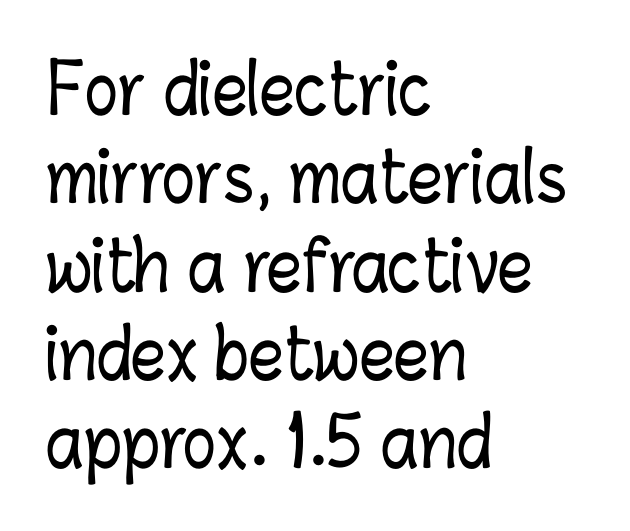
Spacing between characters is what you'd get straight out of the box. The space directly below the letters is spotless. This sample has the flowing, uneven cadence of proportional lettering. The lines are quadded left. The axis of the letterforms is exactly vertical. Rows of type keep a routine distance in the vertical direction.
